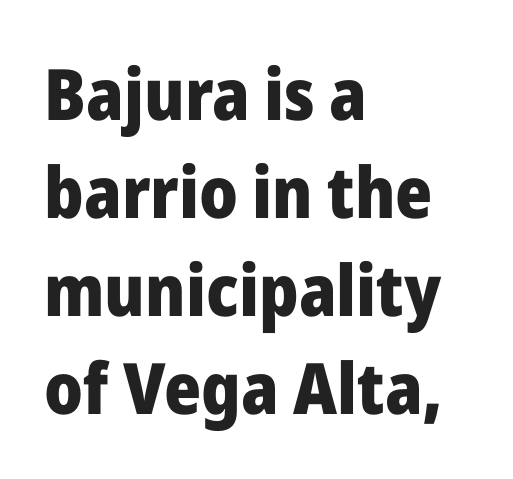
{"serif": "no", "italic": "no", "bold": "yes", "weight": "heavy", "width": "normal", "stroke_contrast": "low", "x_height": "medium", "monospaced": "no", "underline": "no", "align": "left", "line_spacing": "normal", "line_spacing_ratio": 1.38, "letter_spacing": "normal", "letter_spacing_em": 0.0, "glyph_px": 71}
